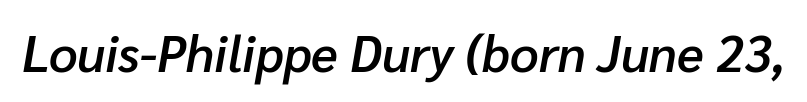
Q: Is the text bold? A: Semi-bold.
Q: Is the text italic (slanted)? A: Yes, it leans right by about 10 degrees.
Q: Is the text underlined? A: No.
Q: Is the spacing between letters normal or unusually wide? A: Normal.
Q: Width (condensed, normal, or wide)? A: Normal.
Q: Stroke contrast? A: Low.
Q: x-height? A: Medium.
Q: Monospaced? A: No.
